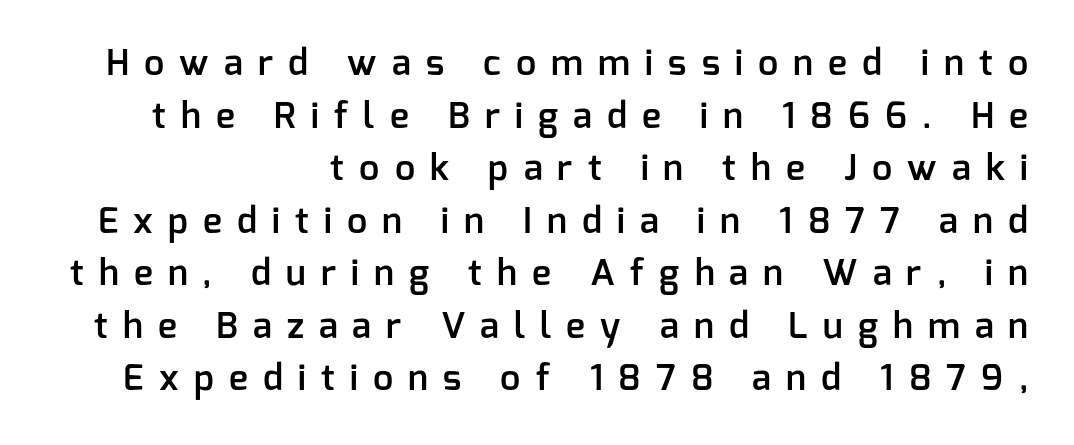
The image shows 36 px semibold sans-serif type, upright; set right-aligned, normal line spacing (1.46x), unusually wide letter spacing (+0.42 em), not underlined; low stroke contrast and a medium x-height.
